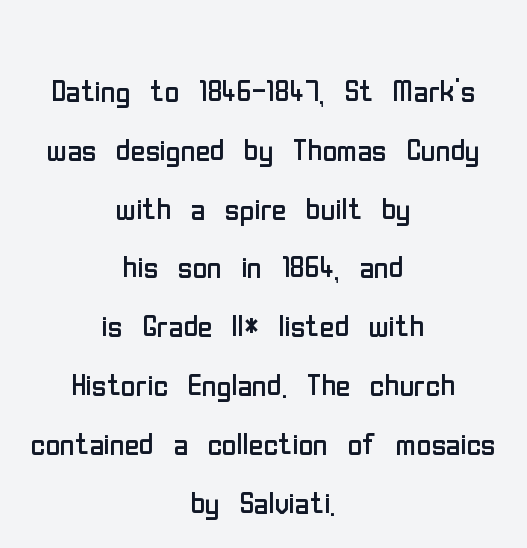
Q: Is the text bold? A: No.
Q: Is the text italic (slanted)? A: No, it is upright.
Q: Is the typeface a serif or a sans-serif typeface? A: Sans-serif.
Q: Is the text underlined? A: No.
Q: How is the paragraph aligned? A: Centered.
Q: Is the spacing between letters normal or unusually wide? A: Normal.
Q: Is the spacing between lines tight, normal or loose? A: Normal.
Q: Width (condensed, normal, or wide)? A: Condensed.
Q: Stroke contrast? A: Low.
Q: x-height? A: Medium.
Q: Monospaced? A: No.
